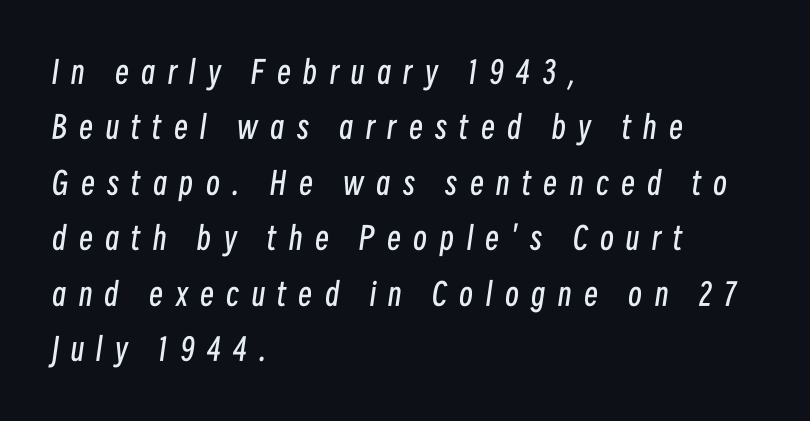
Q: Is the text bold? A: No.
Q: Is the text italic (slanted)? A: Yes, it leans right by about 8 degrees.
Q: Is the text underlined? A: No.
Q: How is the paragraph aligned? A: Left-aligned.
Q: Is the spacing between letters normal or unusually wide? A: Unusually wide.
Q: Width (condensed, normal, or wide)? A: Condensed.
Q: Stroke contrast? A: Low.
Q: x-height? A: Medium.
Q: Monospaced? A: No.
